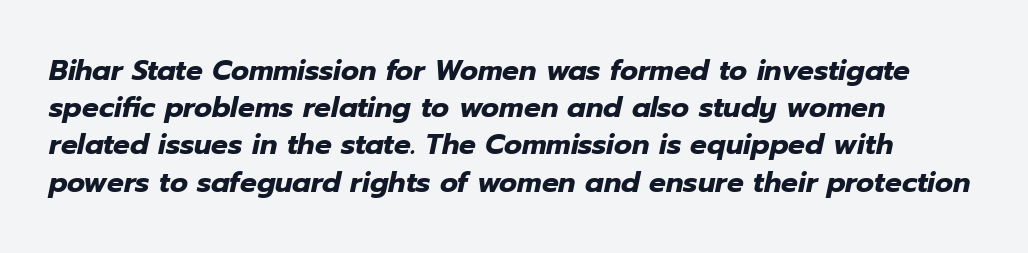
The image shows 28 px heavy type, italic (leaning right); set left-aligned, normal line spacing (1.33x), normal letter spacing, not underlined; low stroke contrast and a medium x-height.
